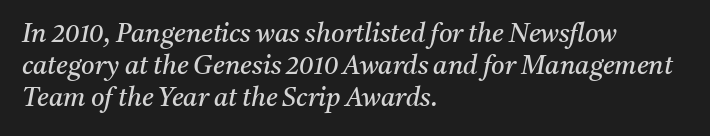
The image shows 26 px text type, italic (leaning right); set left-aligned, line spacing 1.24x, normal letter spacing, not underlined.
